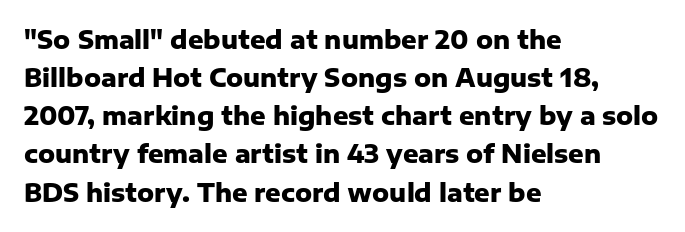
Q: Is the text bold? A: Yes.
Q: Is the text italic (slanted)? A: No, it is upright.
Q: Is the text underlined? A: No.
Q: How is the paragraph aligned? A: Left-aligned.
Q: Is the spacing between letters normal or unusually wide? A: Normal.
Q: Is the spacing between lines tight, normal or loose? A: Normal.
